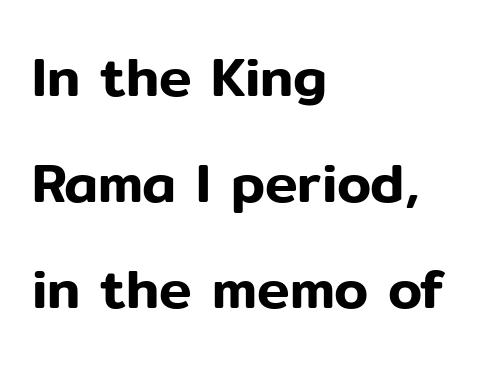
Honestly, the letter spacing is just normal — you wouldn't notice it. Regarding leading, the lines here are spaced well apart. Here the designer chose a conventional face with non-uniform glyph widths. The font family rendered here belongs to the sans-serif group. Is there any slant? The stems are plumb.
